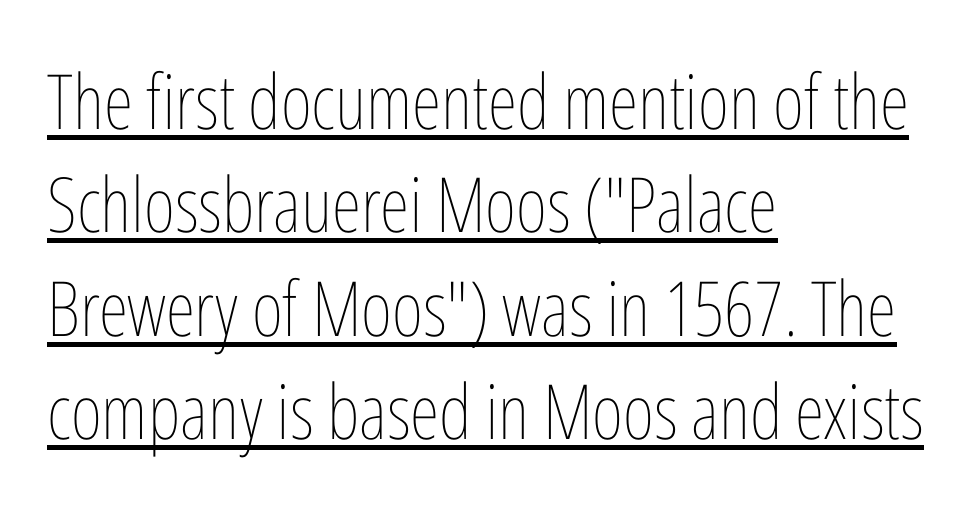
Stems and bowls with no extra thickness — not bold. This rendering leaves character spacing at its baseline value. Notice how a bar underscores the lettering throughout. Which margin do the lines hug? The left one — the right edge is uneven.
